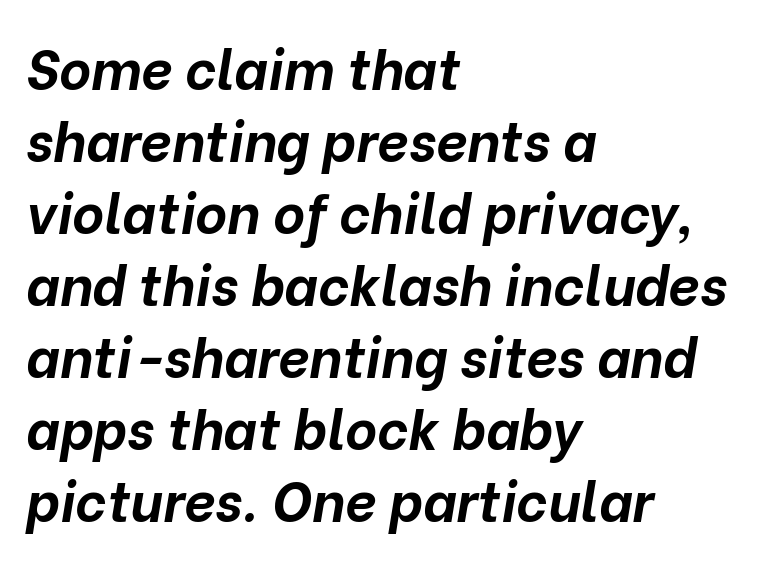
Each line starts at the same left margin while the right side varies. Letters rest on an invisible, unmarked baseline. Stroke thickness is high; the sample reads as a true bold. If you measured baseline to baseline, you'd find a middling distance. In terms of letterspacing, this is plain default setting. Here the designer chose a conventional face with non-uniform glyph widths.
